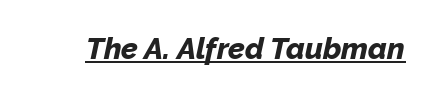
The image shows 30 px bold type, italic (leaning right); set normal letter spacing, underlined; low stroke contrast and a medium x-height.
